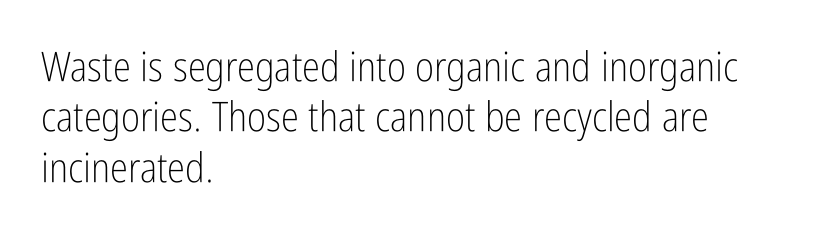
Regarding serifs, this sample does without them. Unmarked baselines from the first word to the last. Which margin do the lines hug? The left one — the right edge is uneven. Is there any slant? The stems are plumb. Summary of weight: not heavy and not bold.
